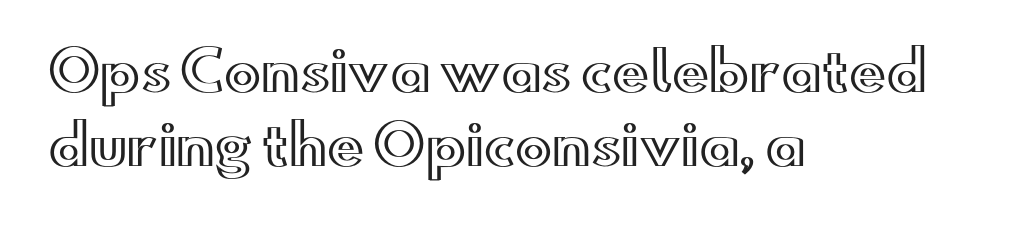
Q: Is the text italic (slanted)? A: No, it is upright.
Q: Is the text underlined? A: No.
Q: How is the paragraph aligned? A: Left-aligned.
Q: Is the spacing between letters normal or unusually wide? A: Normal.
Q: Is the spacing between lines tight, normal or loose? A: Normal.
Q: Width (condensed, normal, or wide)? A: Wide.
Q: x-height? A: Small.
Q: Monospaced? A: No.
